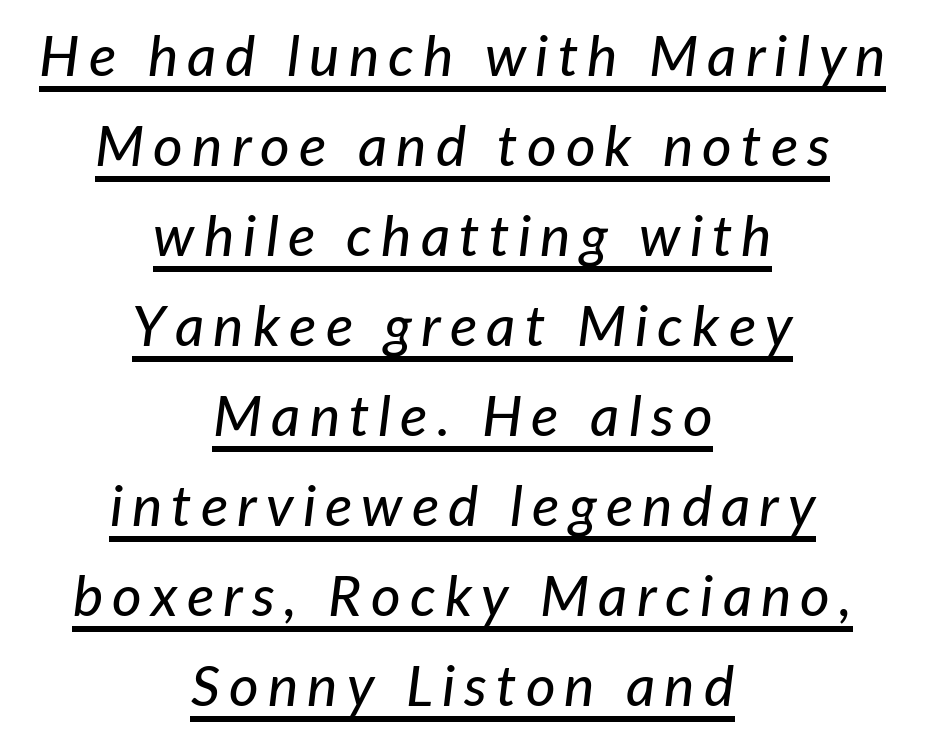
The image shows 57 px text type, italic (leaning right); set centered, normal line spacing (1.58x), underlined; low stroke contrast and a medium x-height.
